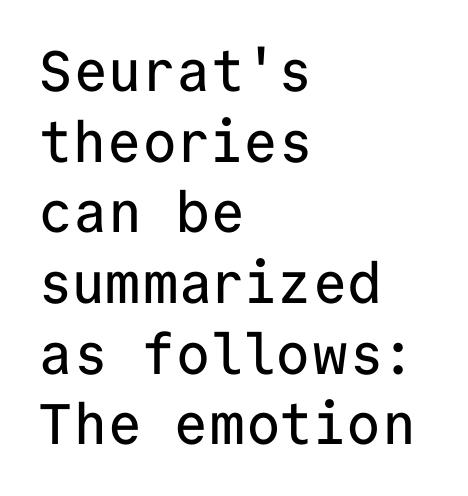
The image shows 57 px sans-serif type, upright, monospaced; set left-aligned, line spacing 1.24x, normal letter spacing, not underlined; low stroke contrast and a medium x-height.
